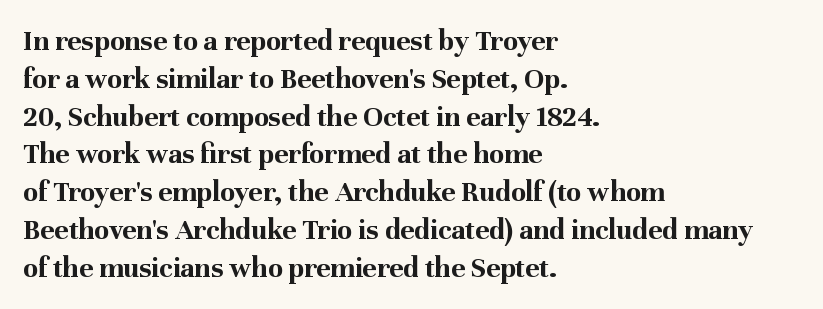
Q: Is the text bold? A: Yes.
Q: Is the text italic (slanted)? A: No, it is upright.
Q: Is the typeface a serif or a sans-serif typeface? A: Serif.
Q: Is the text underlined? A: No.
Q: How is the paragraph aligned? A: Left-aligned.
Q: Is the spacing between letters normal or unusually wide? A: Normal.
Q: Is the spacing between lines tight, normal or loose? A: Normal.
Q: Width (condensed, normal, or wide)? A: Normal.
Q: Stroke contrast? A: Medium.
Q: x-height? A: Medium.
Q: Monospaced? A: No.
